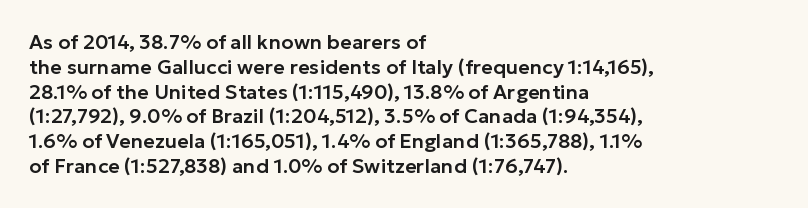
{"italic": "no", "underline": "no", "align": "left", "line_spacing_ratio": 1.24, "letter_spacing": "normal", "letter_spacing_em": 0.0, "glyph_px": 20}
